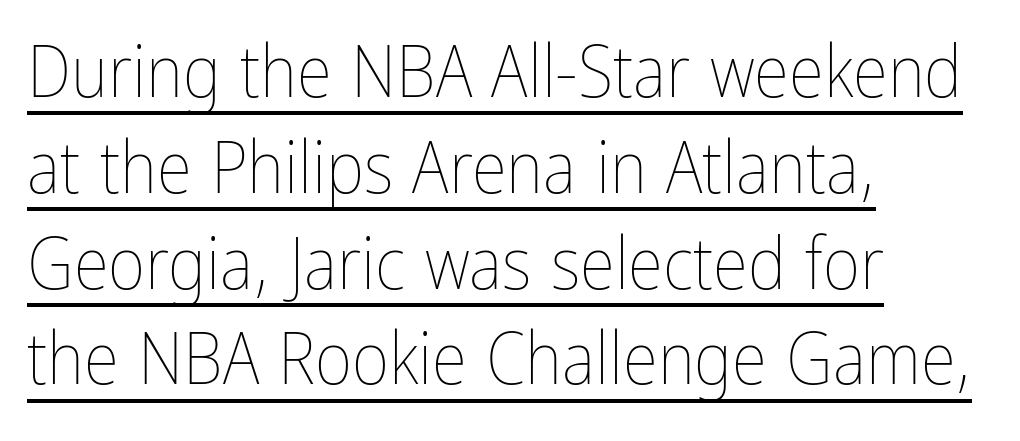
Which margin do the lines hug? The left one — the right edge is uneven. The specimen reads as upright at a glance. Varying glyph widths throughout — classic text-font behaviour. Underlined type. A typesetter would call this zero additional tracking. Is the stroke heavy? The answer is a plain regular-or-lighter.
